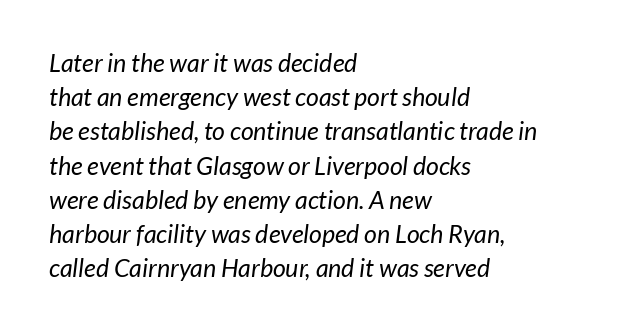
The image shows 25 px text type; set left-aligned, normal line spacing (1.37x), normal letter spacing, not underlined.
